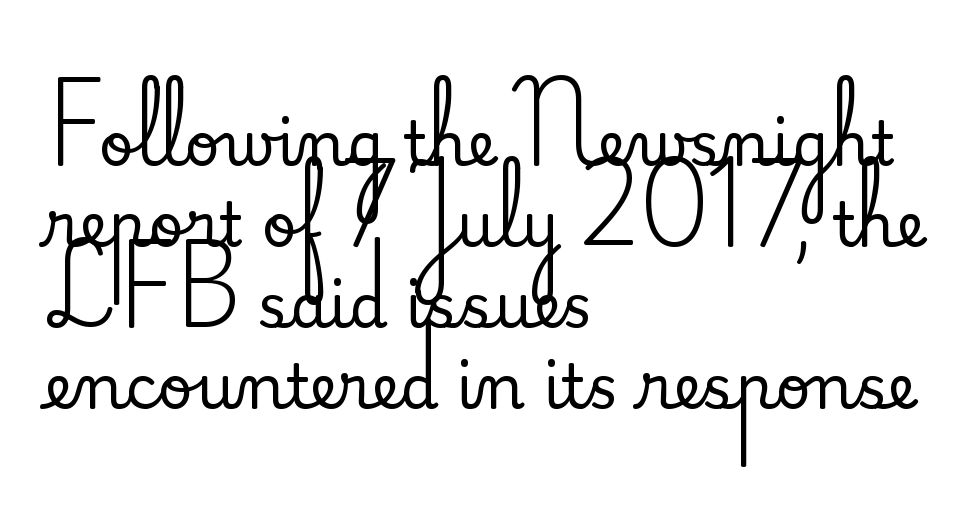
Q: Is the text italic (slanted)? A: No, it is upright.
Q: Is the typeface a serif or a sans-serif typeface? A: Serif.
Q: Is the text underlined? A: No.
Q: How is the paragraph aligned? A: Left-aligned.
Q: Is the spacing between letters normal or unusually wide? A: Normal.
Q: Is the spacing between lines tight, normal or loose? A: Normal.
Q: Width (condensed, normal, or wide)? A: Normal.
Q: Stroke contrast? A: Medium.
Q: x-height? A: Small.
Q: Monospaced? A: No.
